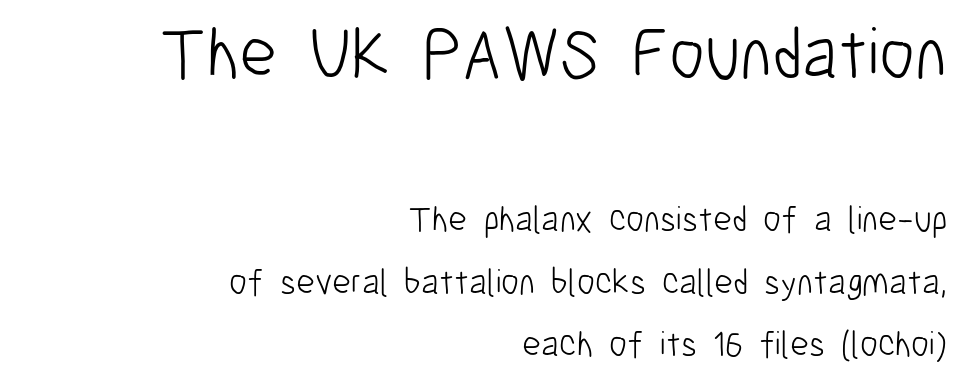
Tracking value appears to be zero — textbook default spacing. Unbolded letterforms with no extra heft. In this sample the first text group is rendered at the bigger scale. The letters stand straight up with perfectly vertical stems. The face used here is proportionally spaced, like ordinary book or web type. Classification — sans serif.
